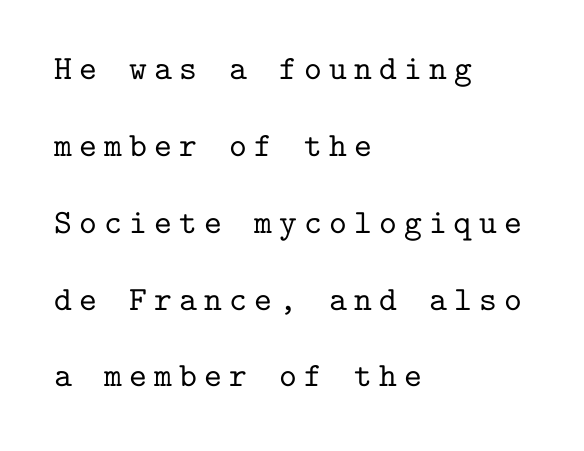
{"serif": "yes", "italic": "no", "width": "normal", "stroke_contrast": "low", "x_height": "medium", "monospaced": "yes", "underline": "no", "align": "left", "line_spacing": "loose", "line_spacing_ratio": 2.26, "letter_spacing": "wide", "letter_spacing_em": 0.21, "glyph_px": 34}
